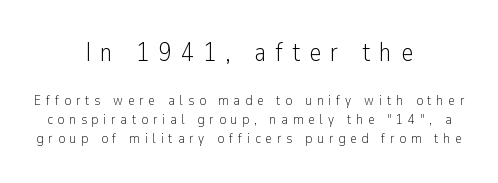
The passage shown is not underscored anywhere. A typesetter would call this heavily tracked-out type. The rendering uses a moderate line-height, typical for paragraphs. The letterforms sit at book weight or below. You can tell it's not italic because the verticals are truly vertical. Visually, the top section dominates because its glyphs are scaled up.
